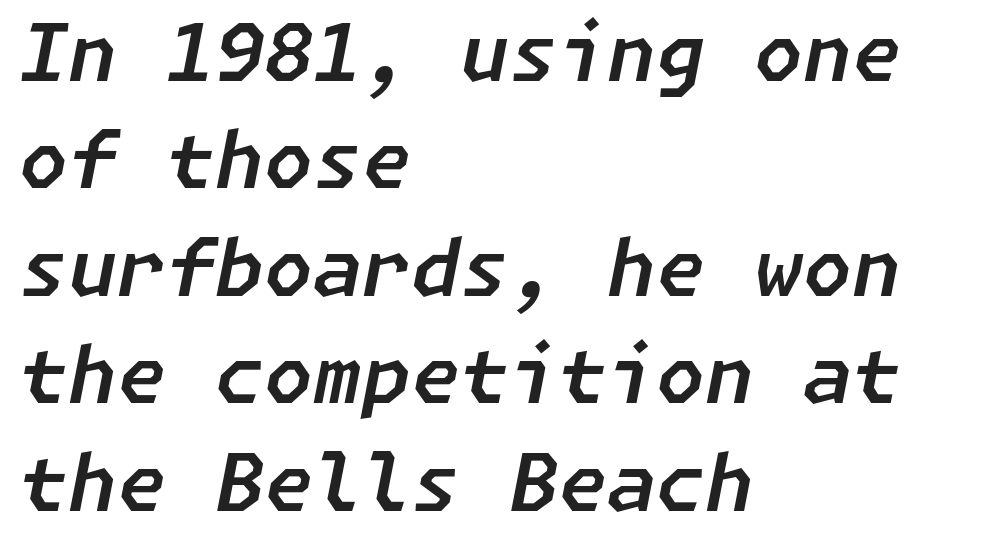
{"italic": "yes", "lean": "right", "slant_degrees": 11, "width": "normal", "stroke_contrast": "low", "x_height": "medium", "underline": "no", "align": "left", "line_spacing": "normal", "line_spacing_ratio": 1.36, "letter_spacing": "normal", "letter_spacing_em": 0.0, "glyph_px": 79}
